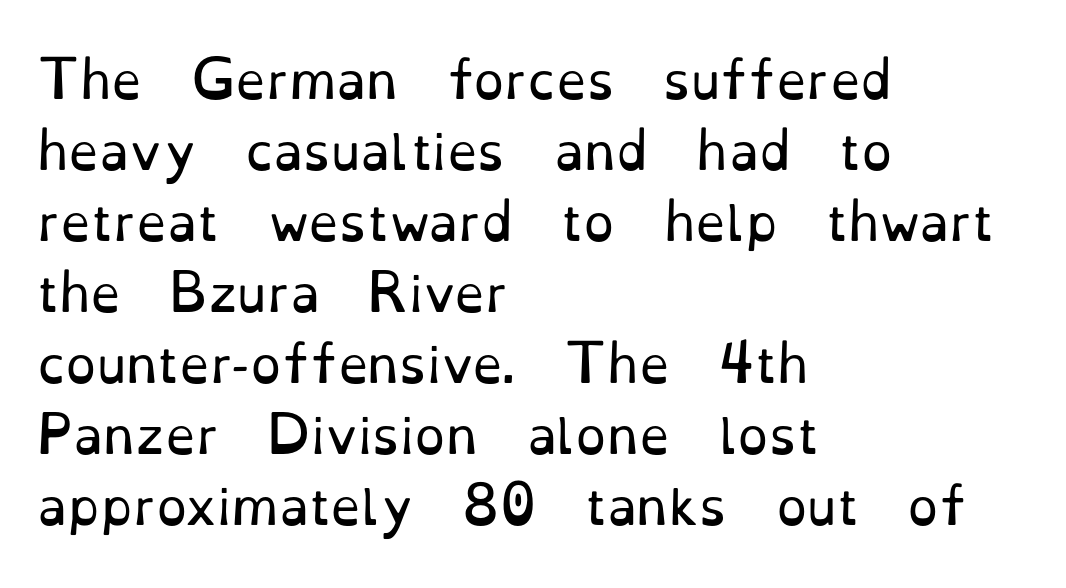
Q: Is the text bold? A: No.
Q: Is the text italic (slanted)? A: No, it is upright.
Q: Is the typeface a serif or a sans-serif typeface? A: Sans-serif.
Q: Is the text underlined? A: No.
Q: How is the paragraph aligned? A: Left-aligned.
Q: Is the spacing between letters normal or unusually wide? A: Normal.
Q: Is the spacing between lines tight, normal or loose? A: Normal.
Q: Width (condensed, normal, or wide)? A: Normal.
Q: Stroke contrast? A: Low.
Q: x-height? A: Small.
Q: Monospaced? A: No.
